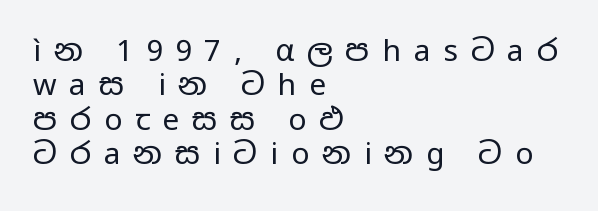
Type style note: lacks serifs. Has an underline been added? It has not. The face used here is rendered with a markedly widened letterfit. Varying glyph widths throughout — classic text-font behaviour. A quiet, ordinary-to-light weight characterises the typeface.
